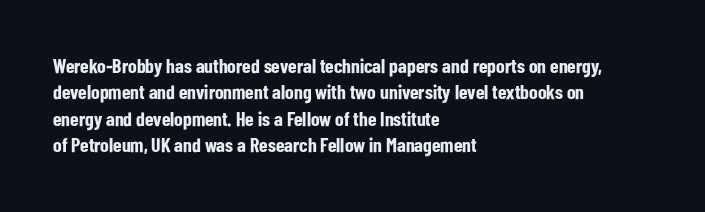
{"italic": "no", "bold": "yes", "underline": "no", "align": "left", "line_spacing": "normal", "line_spacing_ratio": 1.32, "letter_spacing": "normal", "letter_spacing_em": 0.0, "glyph_px": 20}
